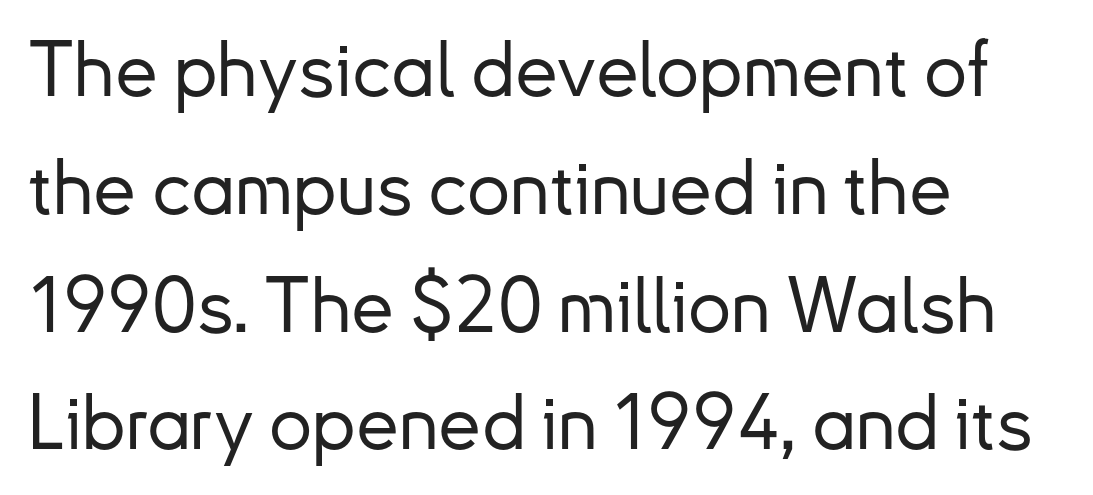
The image shows 77 px sans-serif type, upright; set left-aligned, normal line spacing (1.53x), normal letter spacing, not underlined; low stroke contrast and a small x-height.
